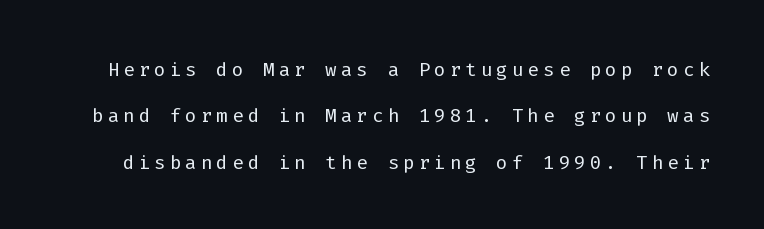
{"italic": "no", "bold": "no", "underline": "no", "line_spacing_ratio": 1.72, "glyph_px": 27}
